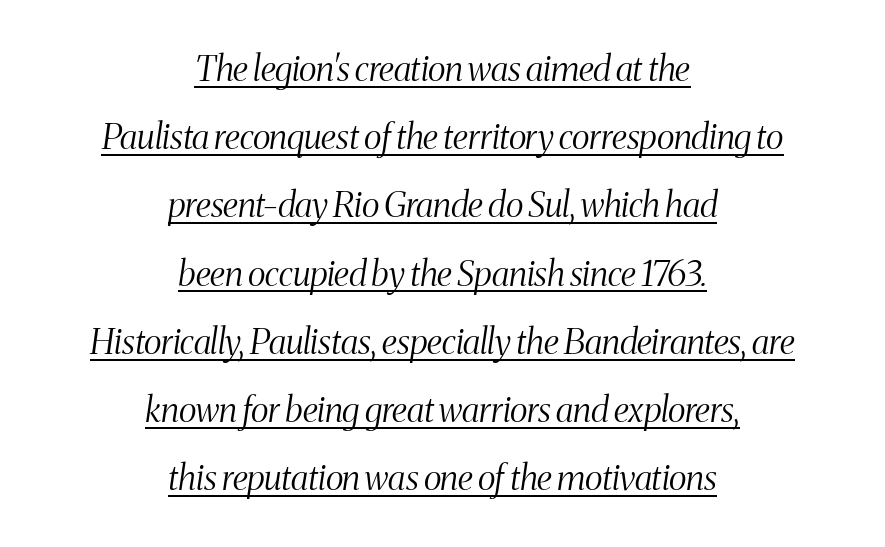
The image shows 35 px light, condensed serif type, italic (leaning right); set centered, loose line spacing (1.95x), normal letter spacing, underlined; medium stroke contrast and a medium x-height.
